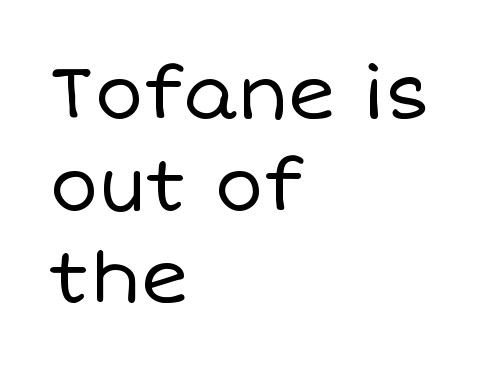
The image shows 73 px regular-weight type, upright; set left-aligned, normal line spacing (1.26x), normal letter spacing, not underlined; low stroke contrast and a large x-height.
